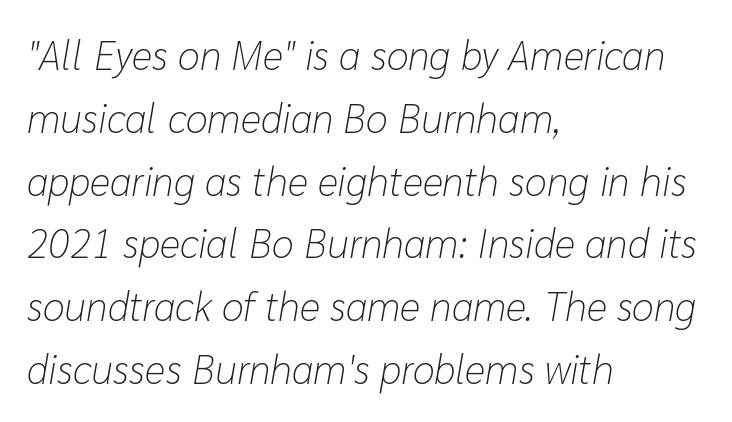
A typesetter would call this proportional, since set widths differ per character. Does extra space separate the letters? No, they use regular spacing. Stroke mass is kept to a normal reading level or below. Quick note: underline off. Line spacing here is normal.
